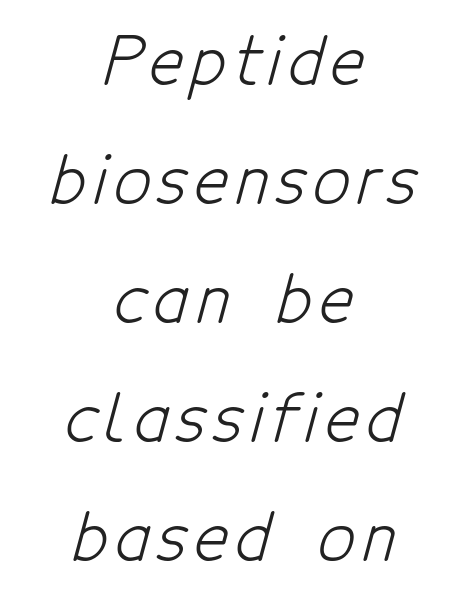
Think of a printed novel: that variable character pitch is what you see here. Any mark beneath the type? The region is blank. One-word summary of the alignment: center. Font category for this specimen: sans-serif. The cut favours lightness, reaching ordinary text weight at its darkest.
